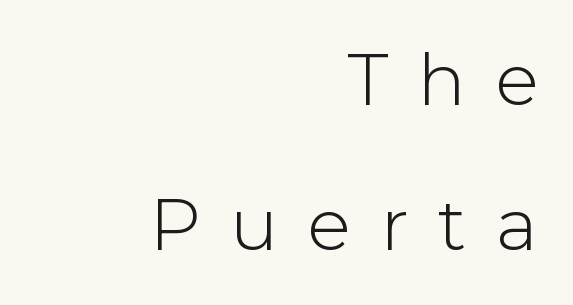
{"serif": "no", "italic": "no", "bold": "no", "weight": "light", "width": "normal", "stroke_contrast": "low", "x_height": "medium", "monospaced": "no", "underline": "no", "align": "right", "line_spacing": "loose", "line_spacing_ratio": 2.02, "letter_spacing": "wide", "letter_spacing_em": 0.41, "glyph_px": 72}
